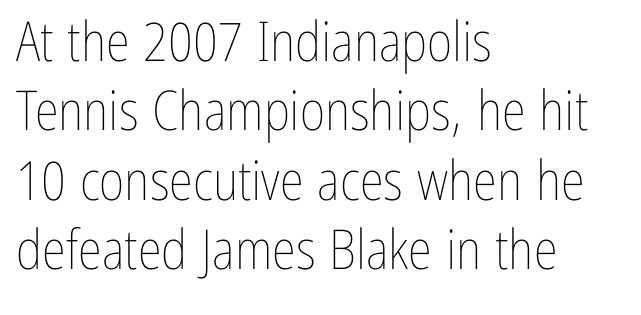
The image shows 55 px thin, condensed type, upright; set left-aligned, normal line spacing (1.26x), normal letter spacing, not underlined; low stroke contrast and a medium x-height.
